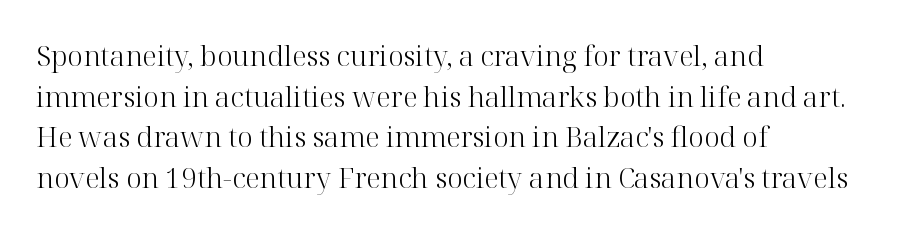
The image shows 28 px light serif type, upright; set left-aligned, normal line spacing (1.45x), normal letter spacing, not underlined; high stroke contrast and a medium x-height.
